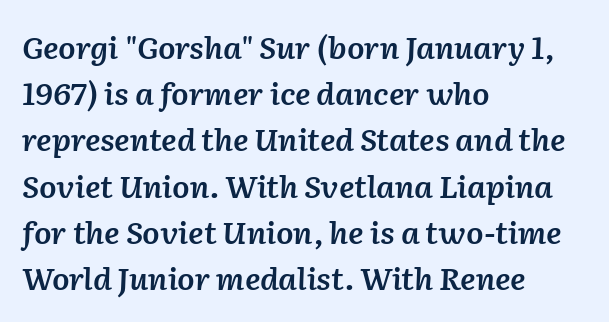
Q: Is the text bold? A: Semi-bold.
Q: Is the text italic (slanted)? A: Yes, it leans right by about 2 degrees.
Q: Is the text underlined? A: No.
Q: How is the paragraph aligned? A: Left-aligned.
Q: Is the spacing between letters normal or unusually wide? A: Normal.
Q: Is the spacing between lines tight, normal or loose? A: Normal.
Q: Width (condensed, normal, or wide)? A: Normal.
Q: Stroke contrast? A: Low.
Q: x-height? A: Medium.
Q: Monospaced? A: No.
